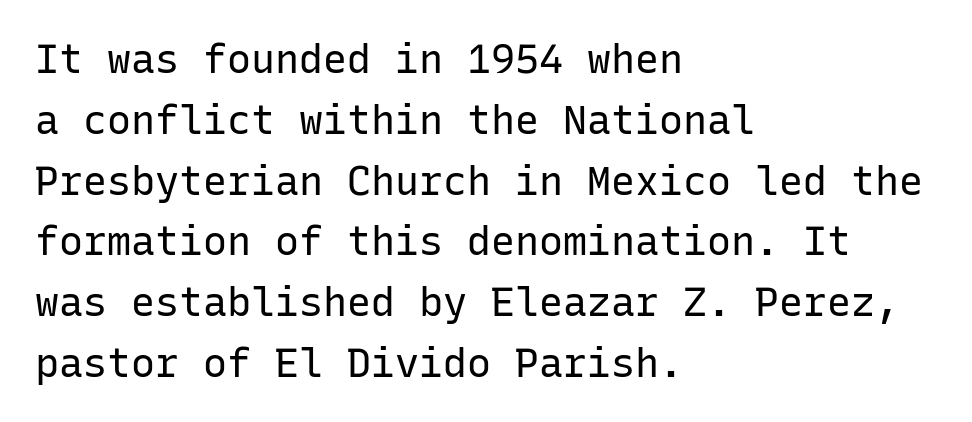
Q: Is the text bold? A: No.
Q: Is the text italic (slanted)? A: No, it is upright.
Q: Is the typeface a serif or a sans-serif typeface? A: Sans-serif.
Q: Is the text underlined? A: No.
Q: How is the paragraph aligned? A: Left-aligned.
Q: Is the spacing between letters normal or unusually wide? A: Normal.
Q: Is the spacing between lines tight, normal or loose? A: Normal.
Q: Width (condensed, normal, or wide)? A: Normal.
Q: Stroke contrast? A: Low.
Q: x-height? A: Medium.
Q: Monospaced? A: Yes.
